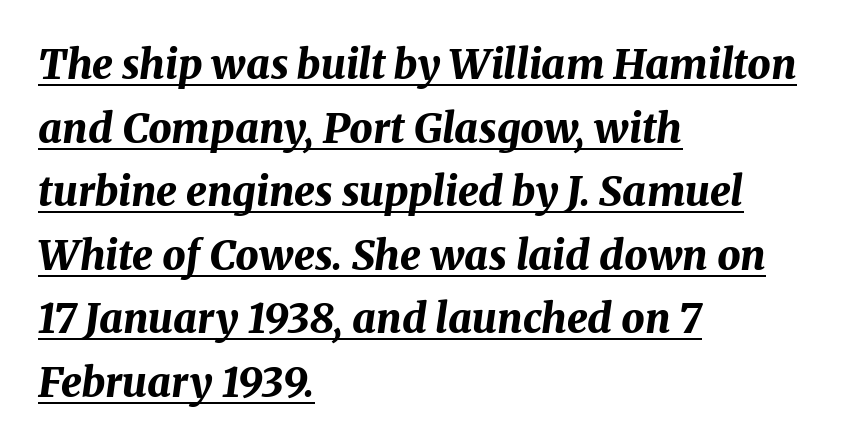
The image shows 41 px bold type, italic (leaning right); set left-aligned, normal line spacing (1.55x), normal letter spacing, underlined; medium stroke contrast and a medium x-height.
